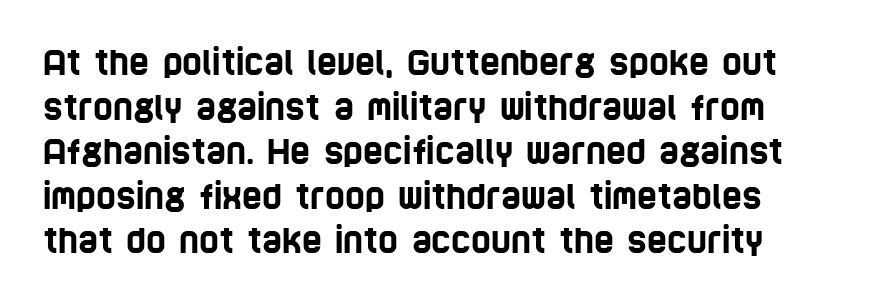
Q: Is the typeface a serif or a sans-serif typeface? A: Sans-serif.
Q: Is the text underlined? A: No.
Q: Is the spacing between letters normal or unusually wide? A: Normal.
Q: Is the spacing between lines tight, normal or loose? A: Normal.
Q: Width (condensed, normal, or wide)? A: Condensed.
Q: Stroke contrast? A: Low.
Q: x-height? A: Large.
Q: Monospaced? A: No.
